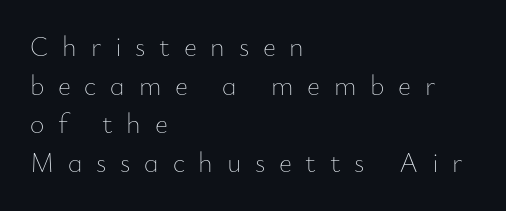
The image shows 28 px thin type, upright; set left-aligned, normal line spacing (1.38x), unusually wide letter spacing (+0.49 em), not underlined; low stroke contrast and a small x-height.
